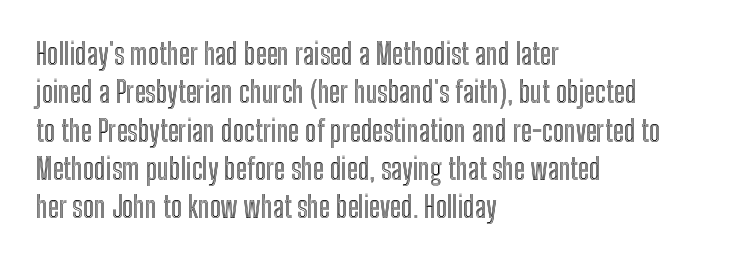
The image shows 29 px condensed type, upright; set left-aligned, normal line spacing (1.32x), normal letter spacing, not underlined; a medium x-height.
